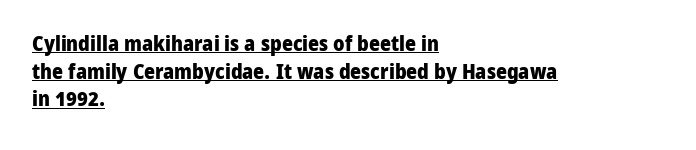
{"italic": "no", "bold": "yes", "underline": "yes", "align": "left", "line_spacing": "normal", "line_spacing_ratio": 1.32, "letter_spacing": "normal", "letter_spacing_em": 0.0, "glyph_px": 21}
